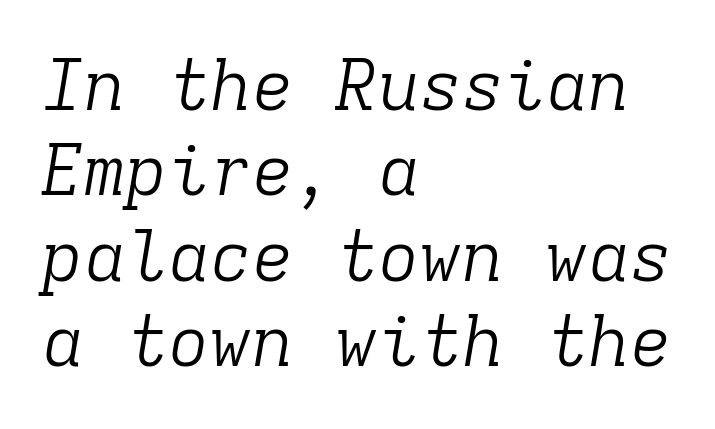
The image shows 70 px light serif type, italic (leaning right), monospaced; set left-aligned, line spacing 1.22x, normal letter spacing, not underlined; low stroke contrast and a medium x-height.
